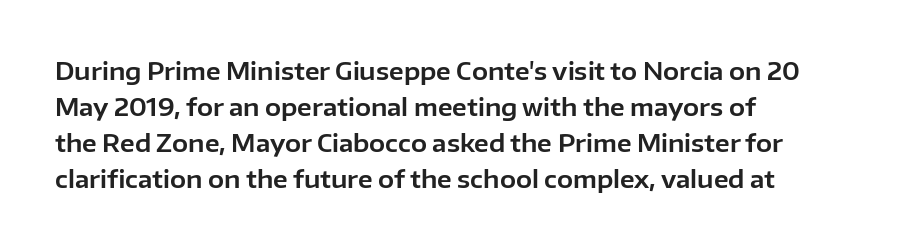
You can tell it's not italic because the verticals are truly vertical. Whoever set this chose a conventional vertical rhythm. The line texture is even and compact thanks to regular tracking. Each row of text sits above clean, open space.
